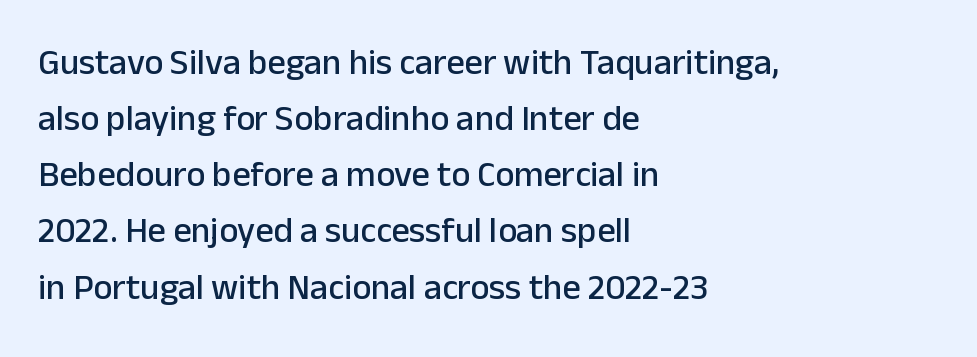
Q: Is the text italic (slanted)? A: No, it is upright.
Q: Is the typeface a serif or a sans-serif typeface? A: Sans-serif.
Q: Is the text underlined? A: No.
Q: How is the paragraph aligned? A: Left-aligned.
Q: Is the spacing between letters normal or unusually wide? A: Normal.
Q: Is the spacing between lines tight, normal or loose? A: Normal.
Q: Width (condensed, normal, or wide)? A: Normal.
Q: Stroke contrast? A: Low.
Q: x-height? A: Medium.
Q: Monospaced? A: No.
